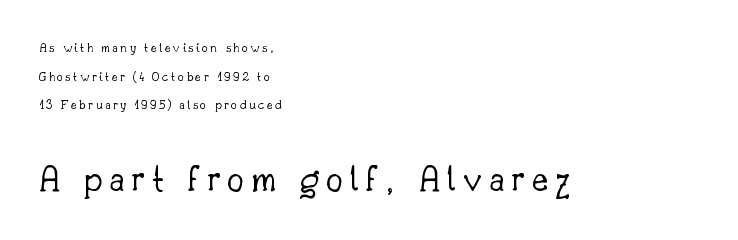
Q: Is the text bold? A: No.
Q: Is the text italic (slanted)? A: No, it is upright.
Q: Is the text underlined? A: No.
Q: How is the paragraph aligned? A: Left-aligned.
Q: Is the spacing between lines tight, normal or loose? A: Loose.
Q: Which block of text is set in a larger size, the first (top) or the second (bottom)? A: The second (bottom) one.
Q: Width (condensed, normal, or wide)? A: Normal.
Q: Stroke contrast? A: Low.
Q: x-height? A: Small.
Q: Monospaced? A: No.
